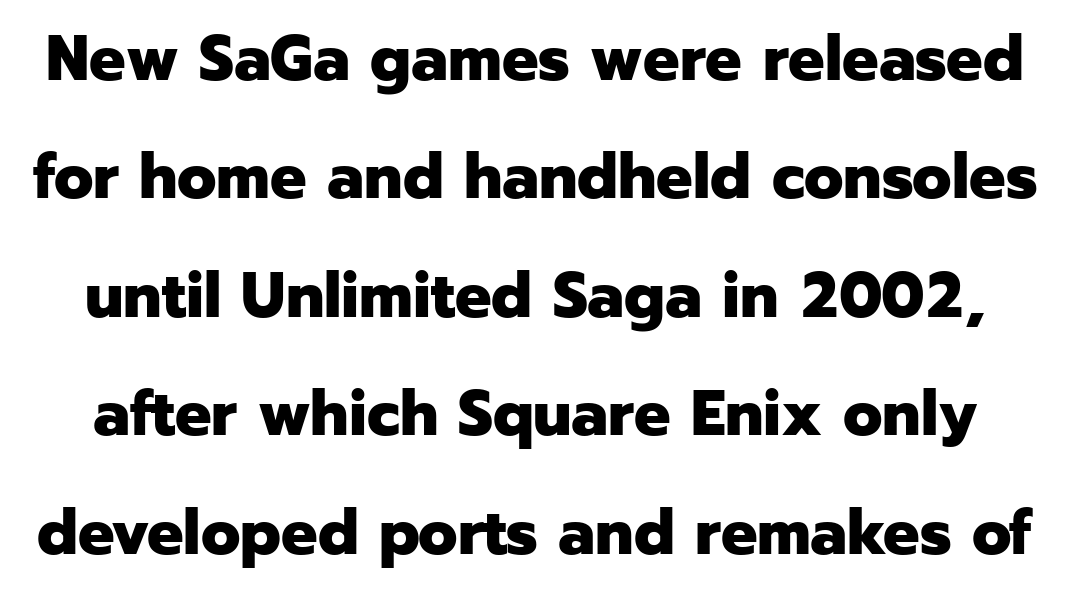
Q: Is the text bold? A: Yes.
Q: Is the text italic (slanted)? A: No, it is upright.
Q: Is the typeface a serif or a sans-serif typeface? A: Sans-serif.
Q: Is the text underlined? A: No.
Q: Is the spacing between letters normal or unusually wide? A: Normal.
Q: Width (condensed, normal, or wide)? A: Normal.
Q: Stroke contrast? A: Low.
Q: x-height? A: Medium.
Q: Monospaced? A: No.
